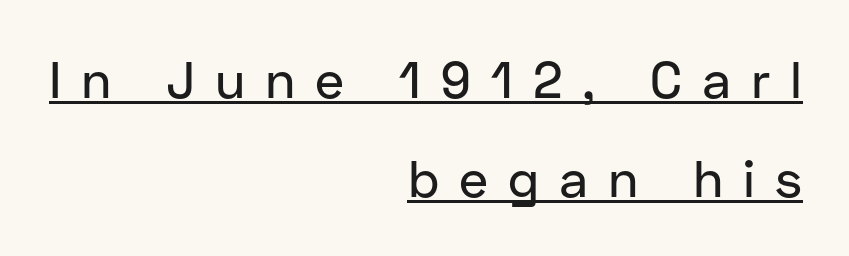
Vertical strokes here are truly vertical. Proportional: the letters do not fall into vertical columns. Horizontally, the lines are justified to the trailing edge only. A great deal of white space separates one row of letters from the next. Is there an underline? Yes — a line sits under the letters.
